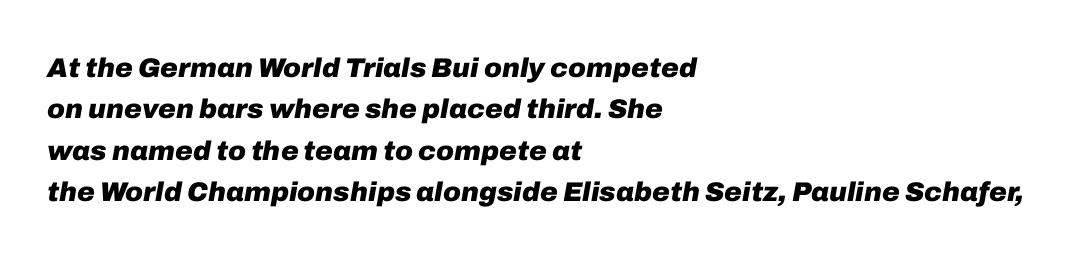
The image shows 27 px bold type, italic (leaning right); set left-aligned, normal line spacing (1.53x), normal letter spacing, not underlined.
